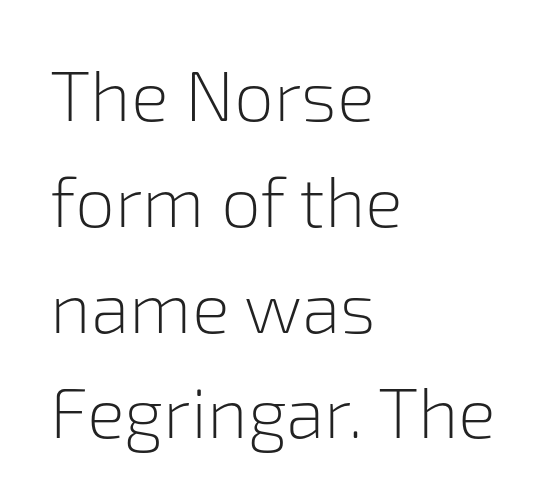
Q: Is the text bold? A: No.
Q: Is the text italic (slanted)? A: No, it is upright.
Q: Is the typeface a serif or a sans-serif typeface? A: Sans-serif.
Q: Is the text underlined? A: No.
Q: How is the paragraph aligned? A: Left-aligned.
Q: Is the spacing between letters normal or unusually wide? A: Normal.
Q: Is the spacing between lines tight, normal or loose? A: Normal.
Q: Width (condensed, normal, or wide)? A: Normal.
Q: Stroke contrast? A: Low.
Q: x-height? A: Medium.
Q: Monospaced? A: No.
